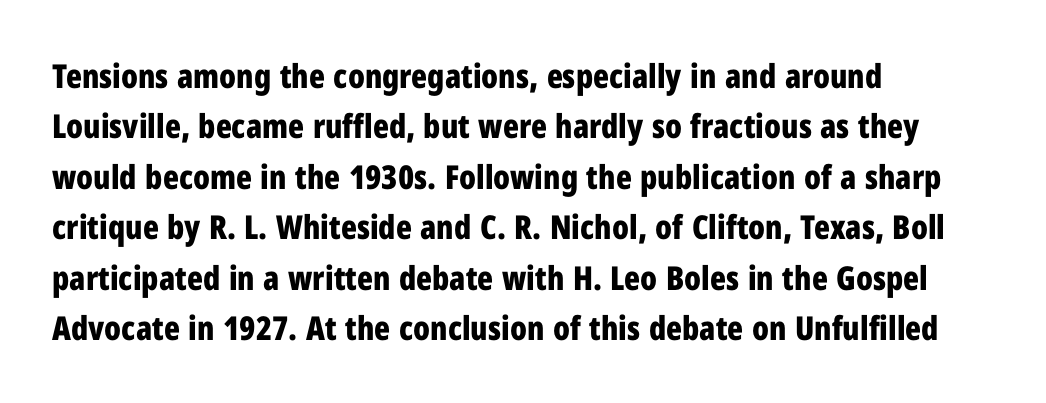
Q: Is the text bold? A: Yes.
Q: Is the text italic (slanted)? A: No, it is upright.
Q: Is the typeface a serif or a sans-serif typeface? A: Sans-serif.
Q: Is the text underlined? A: No.
Q: How is the paragraph aligned? A: Left-aligned.
Q: Is the spacing between letters normal or unusually wide? A: Normal.
Q: Is the spacing between lines tight, normal or loose? A: Normal.
Q: Width (condensed, normal, or wide)? A: Condensed.
Q: Stroke contrast? A: Low.
Q: x-height? A: Medium.
Q: Monospaced? A: No.
